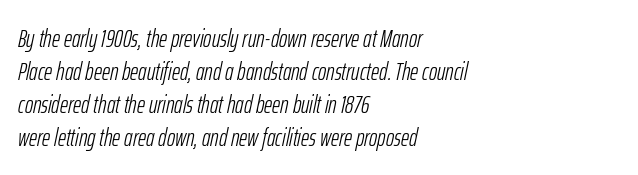
Q: Is the text bold? A: No.
Q: Is the text italic (slanted)? A: Yes, it leans right by about 12 degrees.
Q: Is the text underlined? A: No.
Q: How is the paragraph aligned? A: Left-aligned.
Q: Is the spacing between letters normal or unusually wide? A: Normal.
Q: Is the spacing between lines tight, normal or loose? A: Normal.
